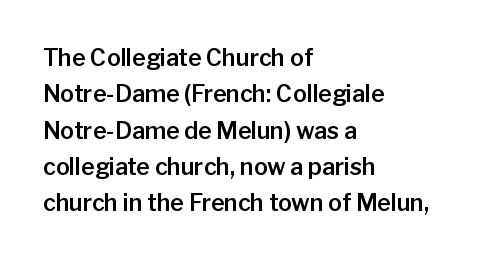
Q: Is the text italic (slanted)? A: No, it is upright.
Q: Is the text underlined? A: No.
Q: How is the paragraph aligned? A: Left-aligned.
Q: Is the spacing between letters normal or unusually wide? A: Normal.
Q: Is the spacing between lines tight, normal or loose? A: Normal.
